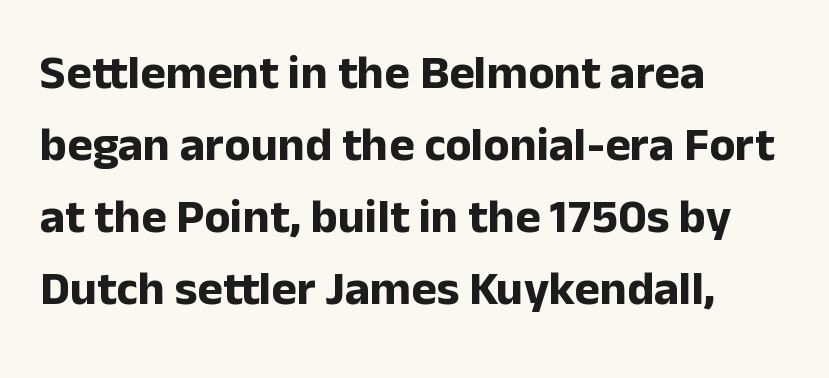
{"serif": "no", "italic": "no", "bold": "yes", "weight": "bold", "width": "normal", "stroke_contrast": "low", "x_height": "medium", "monospaced": "no", "underline": "no", "align": "left", "line_spacing": "normal", "line_spacing_ratio": 1.5, "letter_spacing": "normal", "letter_spacing_em": 0.0, "glyph_px": 48}
